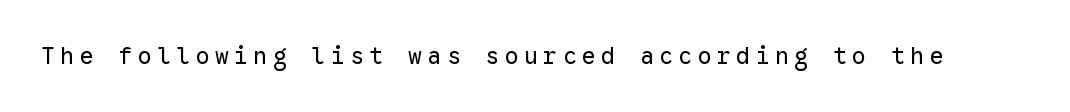
The image shows 23 px text type, upright; set unusually wide letter spacing (+0.24 em), not underlined.
